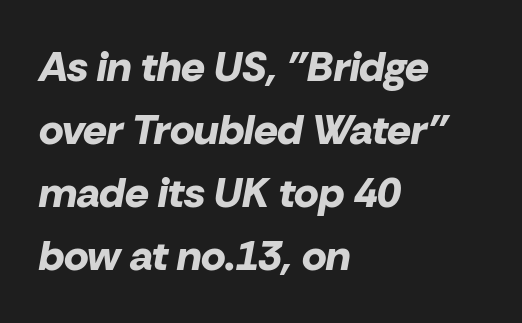
The image shows 42 px bold type, italic (leaning right); set left-aligned, normal line spacing (1.5x), normal letter spacing, not underlined; low stroke contrast and a medium x-height.
